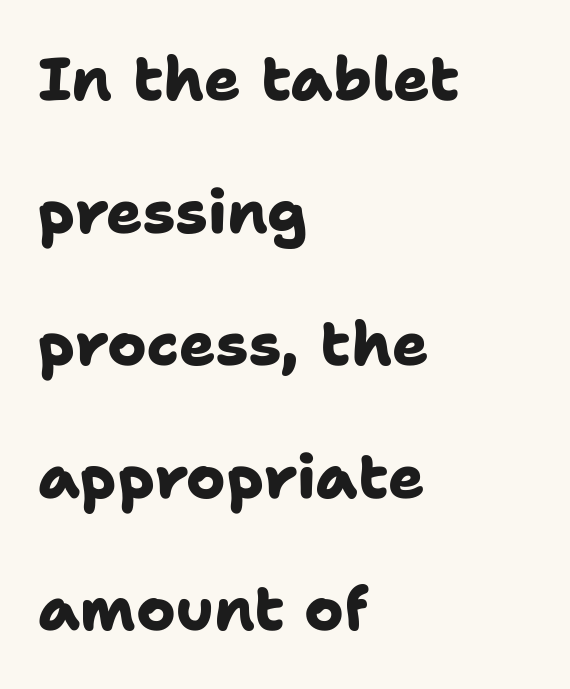
{"serif": "no", "bold": "yes", "weight": "heavy", "width": "normal", "stroke_contrast": "low", "x_height": "medium", "monospaced": "no", "underline": "no", "align": "left", "line_spacing": "loose", "line_spacing_ratio": 2.21, "letter_spacing": "normal", "letter_spacing_em": 0.0, "glyph_px": 60}
